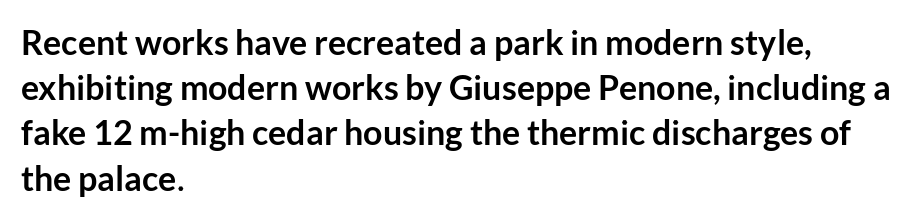
{"serif": "no", "italic": "no", "bold": "yes", "weight": "semibold", "width": "normal", "stroke_contrast": "low", "x_height": "medium", "monospaced": "no", "underline": "no", "align": "left", "line_spacing": "normal", "line_spacing_ratio": 1.33, "letter_spacing": "normal", "letter_spacing_em": 0.0, "glyph_px": 34}
